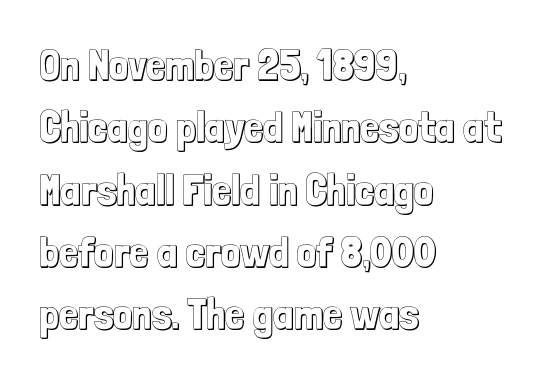
{"italic": "no", "width": "condensed", "x_height": "medium", "monospaced": "no", "underline": "no", "align": "left", "line_spacing": "normal", "line_spacing_ratio": 1.45, "letter_spacing": "normal", "letter_spacing_em": 0.0, "glyph_px": 43}
